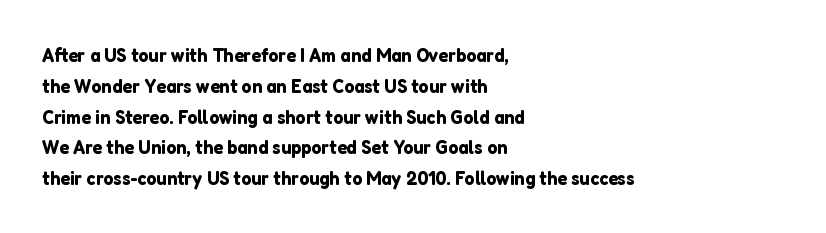
Q: Is the text italic (slanted)? A: No, it is upright.
Q: Is the text underlined? A: No.
Q: How is the paragraph aligned? A: Left-aligned.
Q: Is the spacing between letters normal or unusually wide? A: Normal.
Q: Is the spacing between lines tight, normal or loose? A: Normal.
